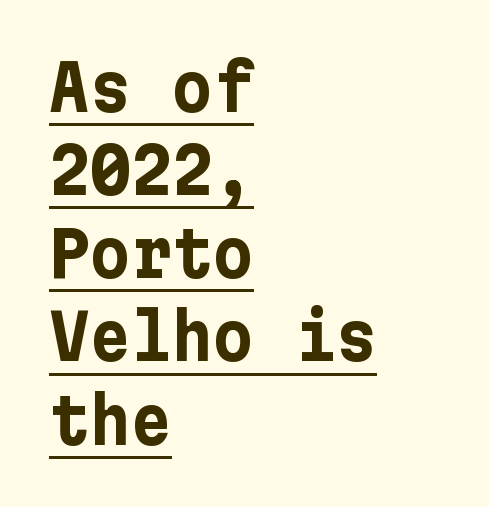
A typesetter would call this leading conventional body-copy spacing. The type is set solid horizontally, with unmodified tracking. Underlined type. If you drew a ruler down the left edge, every line would touch it. The strokes are fattened all the way to bold. The typeface chosen for these lines omits serifs.
